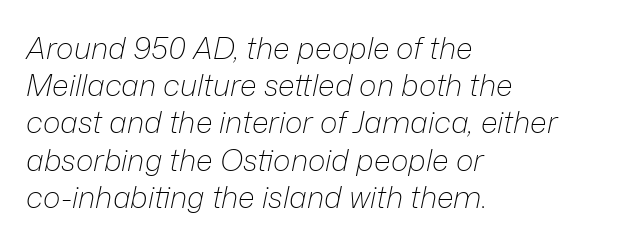
Q: Is the text bold? A: No.
Q: Is the text italic (slanted)? A: Yes, it leans right by about 12 degrees.
Q: Is the text underlined? A: No.
Q: How is the paragraph aligned? A: Left-aligned.
Q: Is the spacing between letters normal or unusually wide? A: Normal.
Q: Width (condensed, normal, or wide)? A: Normal.
Q: Stroke contrast? A: Low.
Q: x-height? A: Medium.
Q: Monospaced? A: No.
